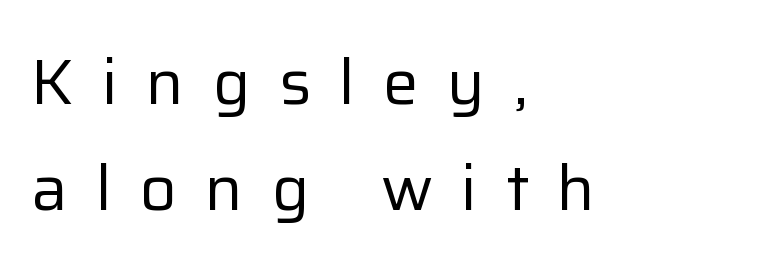
The image shows 64 px regular-weight sans-serif type, upright; set left-aligned, normal line spacing (1.66x), unusually wide letter spacing (+0.44 em), not underlined; low stroke contrast and a medium x-height.
